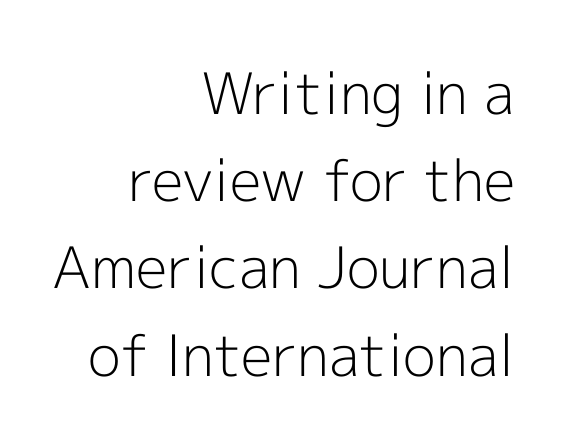
Q: Is the text bold? A: No.
Q: Is the text italic (slanted)? A: No, it is upright.
Q: Is the typeface a serif or a sans-serif typeface? A: Sans-serif.
Q: Is the text underlined? A: No.
Q: How is the paragraph aligned? A: Right-aligned.
Q: Is the spacing between letters normal or unusually wide? A: Normal.
Q: Is the spacing between lines tight, normal or loose? A: Normal.
Q: Width (condensed, normal, or wide)? A: Normal.
Q: x-height? A: Medium.
Q: Monospaced? A: No.
